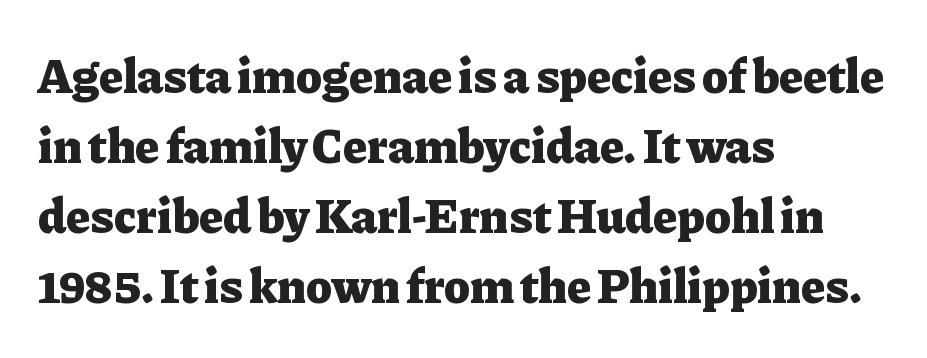
You could call the tracking neutral — neither tight nor loose. The lines are quadded left. This sample uses an upright cut, with every glyph sitting square on the baseline. Each letter keeps its own natural width here, so spacing adapts to shape. These lines sit exactly where default settings would place them.
